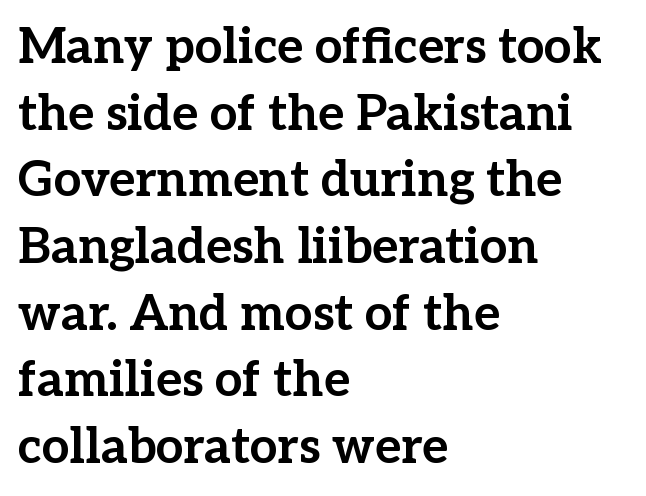
Each row of text sits above clean, open space. Words appear dense and cohesive because spacing is normal. Tall strokes in this sample are plumb rather than angled. The rows are spaced the way most documents space them.
